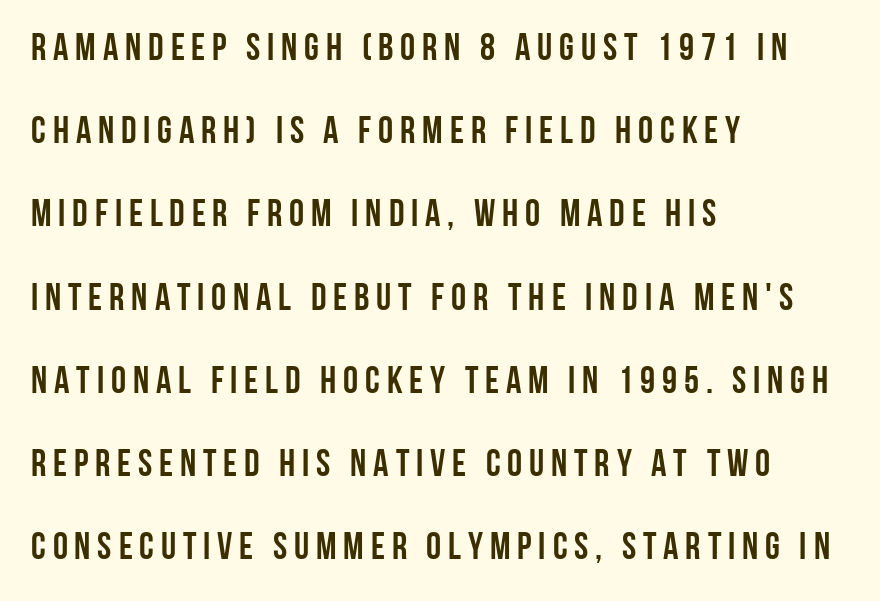
Q: Is the text italic (slanted)? A: No, it is upright.
Q: Is the typeface a serif or a sans-serif typeface? A: Sans-serif.
Q: Is the text underlined? A: No.
Q: How is the paragraph aligned? A: Left-aligned.
Q: Is the spacing between lines tight, normal or loose? A: Loose.
Q: Width (condensed, normal, or wide)? A: Condensed.
Q: Stroke contrast? A: Low.
Q: x-height? A: Large.
Q: Monospaced? A: No.
